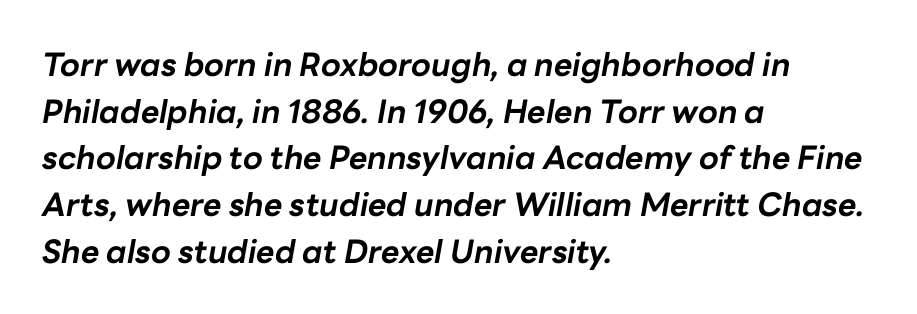
In terms of leading, this rendering sits right in the middle. This rendering uses left alignment, leaving the right contour irregular. Emphasis by weight is at full strength: bold. Plain, unruled lines of type. Tall strokes in this sample are angled rather than plumb. Each letter keeps its own natural width here, so spacing adapts to shape.
